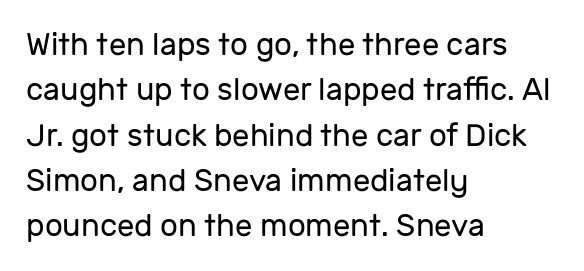
Q: Is the text bold? A: No.
Q: Is the text italic (slanted)? A: No, it is upright.
Q: Is the typeface a serif or a sans-serif typeface? A: Sans-serif.
Q: Is the text underlined? A: No.
Q: How is the paragraph aligned? A: Left-aligned.
Q: Is the spacing between letters normal or unusually wide? A: Normal.
Q: Is the spacing between lines tight, normal or loose? A: Normal.
Q: Width (condensed, normal, or wide)? A: Normal.
Q: Stroke contrast? A: Low.
Q: x-height? A: Medium.
Q: Monospaced? A: No.
